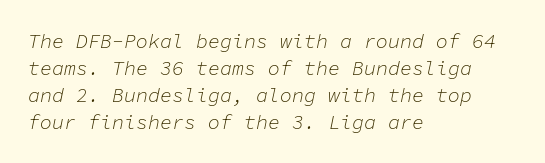
{"italic": "yes", "lean": "right", "slant_degrees": 11, "bold": "no", "underline": "no", "align": "left", "line_spacing": "normal", "line_spacing_ratio": 1.35, "letter_spacing": "normal", "letter_spacing_em": 0.0, "glyph_px": 20}
